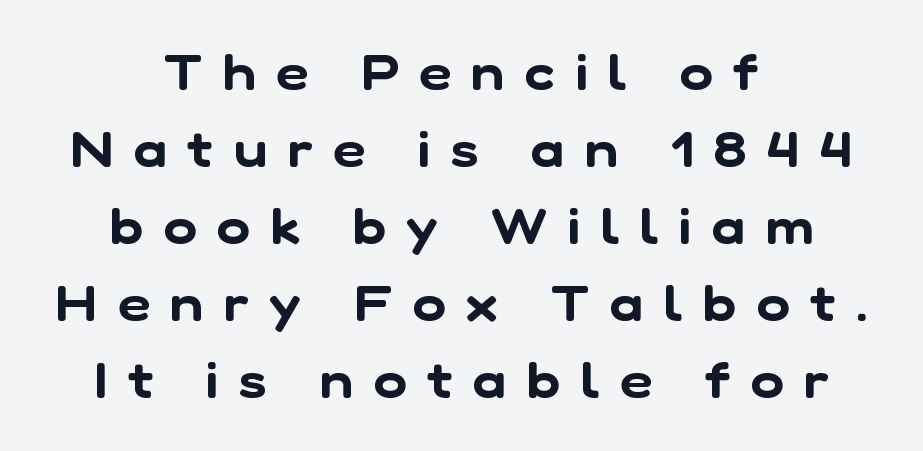
{"serif": "no", "width": "normal", "stroke_contrast": "low", "x_height": "medium", "monospaced": "no", "underline": "no", "align": "center", "line_spacing": "normal", "line_spacing_ratio": 1.54, "letter_spacing": "wide", "letter_spacing_em": 0.41, "glyph_px": 50}
